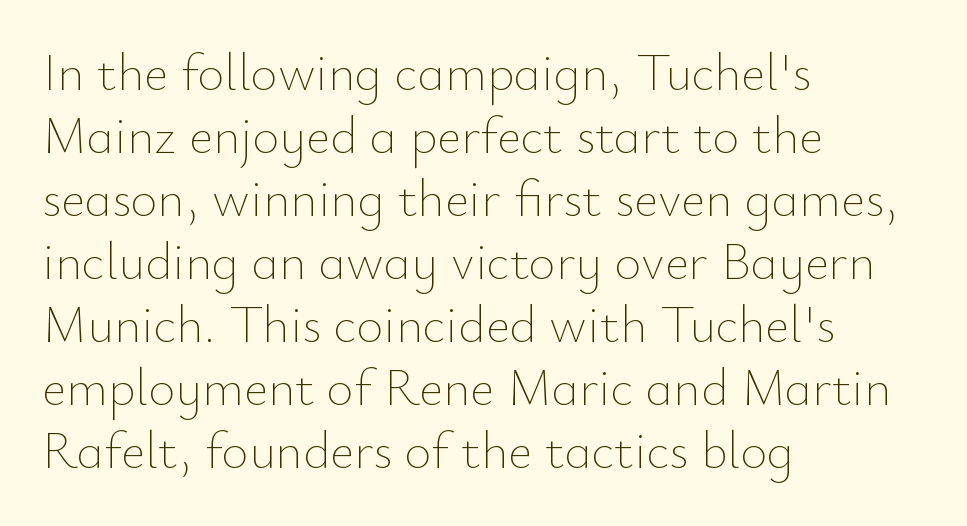
Honestly, the letter spacing is just normal — you wouldn't notice it. Each letter keeps its own natural width here, so spacing adapts to shape. The paragraph shown leans on its left margin. Only glyphs here, with clear space below each row. Counters stay open thanks to moderate or lighter strokes.
